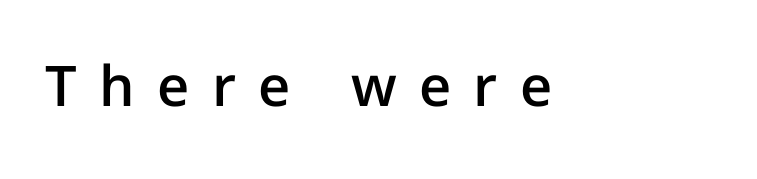
To sum up the face: it is a sans, with no serifs. Display-style spreading of the glyphs; the letterfit is very open. Only glyphs here, with clear space below each row. No italicization has been applied; the sample stays upright. Its strokes are somewhat broadened, the hallmark of semibold type.
